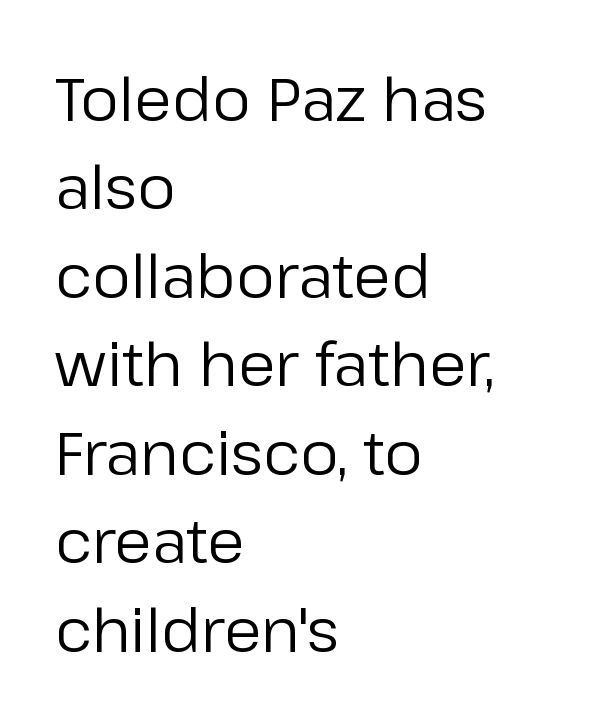
Q: Is the text bold? A: No.
Q: Is the text italic (slanted)? A: No, it is upright.
Q: Is the typeface a serif or a sans-serif typeface? A: Sans-serif.
Q: Is the text underlined? A: No.
Q: How is the paragraph aligned? A: Left-aligned.
Q: Is the spacing between letters normal or unusually wide? A: Normal.
Q: Is the spacing between lines tight, normal or loose? A: Normal.
Q: Width (condensed, normal, or wide)? A: Normal.
Q: Stroke contrast? A: Low.
Q: x-height? A: Medium.
Q: Monospaced? A: No.
